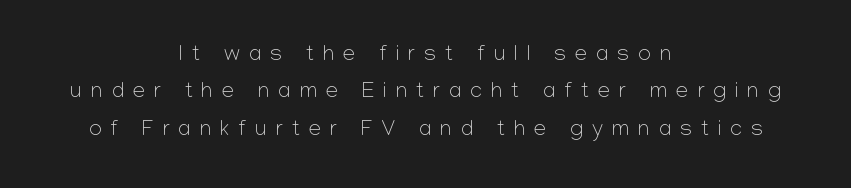
Q: Is the text bold? A: No.
Q: Is the text italic (slanted)? A: No, it is upright.
Q: Is the text underlined? A: No.
Q: How is the paragraph aligned? A: Centered.
Q: Is the spacing between letters normal or unusually wide? A: Unusually wide.
Q: Is the spacing between lines tight, normal or loose? A: Normal.
